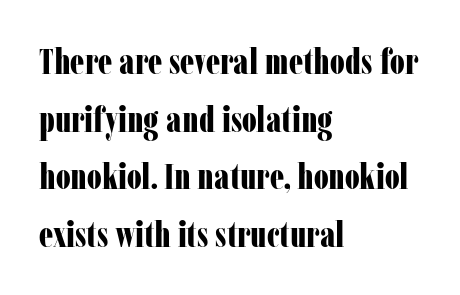
The area under the type is left untouched. Standard letterfit; no display-style spreading of the glyphs. The block of text has a typical density, with ordinary space between rows. Yep, those are serifs on the letters.
